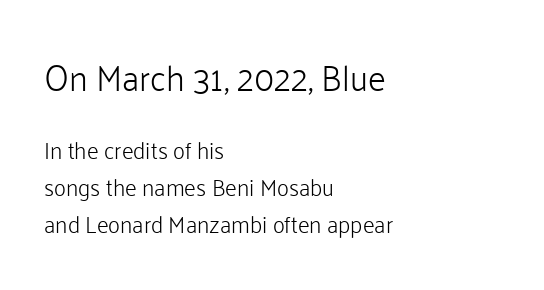
The image shows 35 px light sans-serif type, upright; set left-aligned, normal line spacing (1.61x), normal letter spacing, not underlined; the first (top) block is 1.52x larger; low stroke contrast and a medium x-height.
